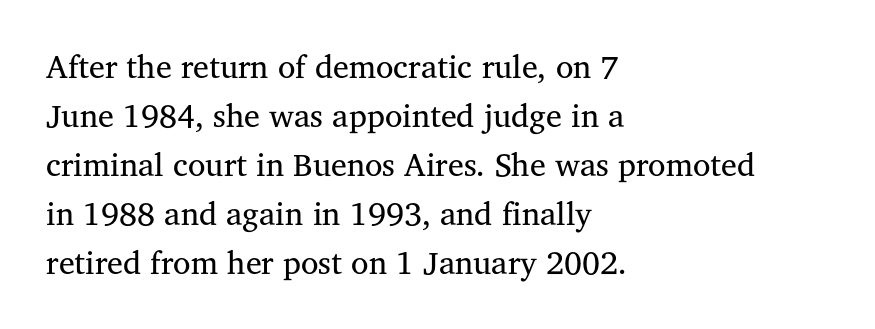
The lines are quadded left. Compared with typical paragraphs, the rows here are spaced about the same. A roman cut, with each character standing at attention. The letterforms sit shoulder to shoulder at normal distance.
